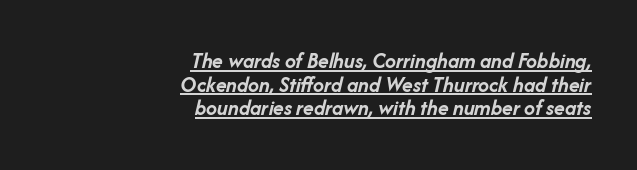
The text carries the slant typical of an italic or oblique font. The face used here is rendered with its standard letterfit. Quick note: interline space is minimal. The passage is arranged like a letterhead date or caption credit — flush right. Chunky letters — that's bold for sure. This rendering features underlined lettering.
